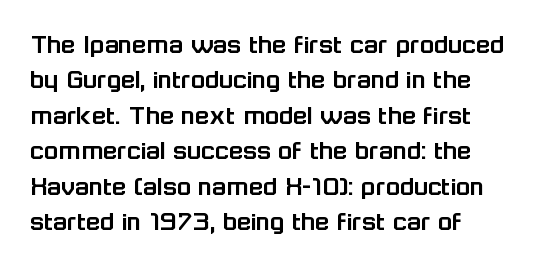
Horizontally, the lines are justified to the leading edge only. This sample uses plain, unmodified letter spacing. The text was rendered using a sans face with plain stroke endings. A typesetter would call this proportional, since set widths differ per character.
